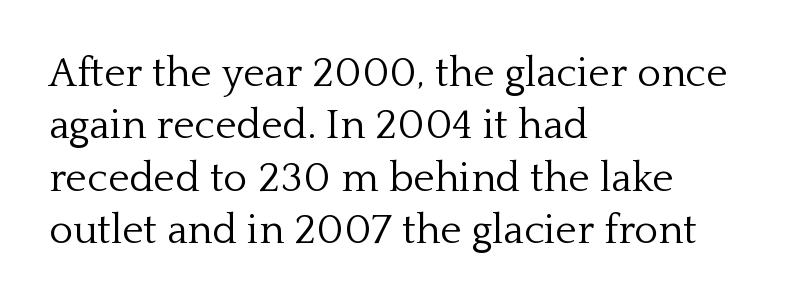
The image shows 41 px light serif type, upright; set left-aligned, normal line spacing (1.28x), normal letter spacing, not underlined; low stroke contrast and a medium x-height.
